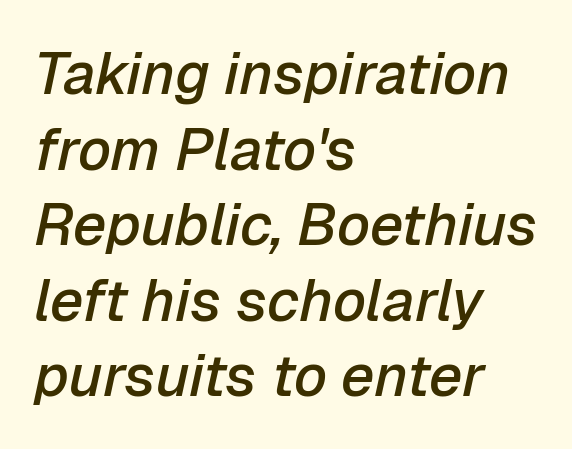
The letters advance in unequal steps, a hallmark of proportional type. Yep, that's italic — everything's leaning. The typesetter chose a ragged-right arrangement here. The rendering uses a semibold face; strokes are thickened but not to full bold.
